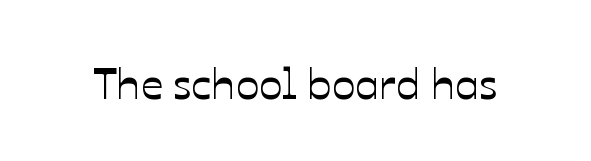
{"italic": "no", "width": "normal", "stroke_contrast": "low", "x_height": "medium", "monospaced": "no", "underline": "no", "letter_spacing": "normal", "letter_spacing_em": 0.0, "glyph_px": 44}
